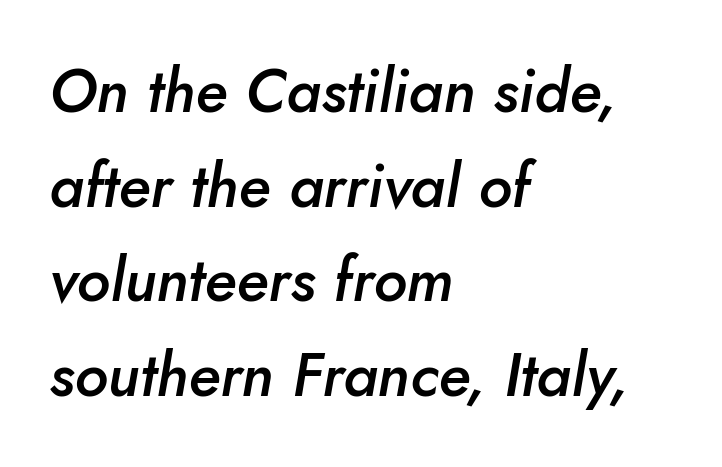
Italic: yes, the glyphs are oblique. There is no visible air inserted between adjacent glyphs. The glyphs are unaccompanied by any horizontal stroke below them. Think of a printed novel: that variable character pitch is what you see here. Vertically, the passage feels balanced, rows spaced as you'd expect.
